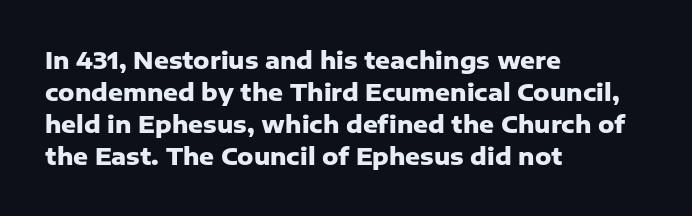
{"italic": "no", "bold": "yes", "underline": "no", "align": "left", "line_spacing": "normal", "line_spacing_ratio": 1.39, "letter_spacing": "normal", "letter_spacing_em": 0.0, "glyph_px": 23}
